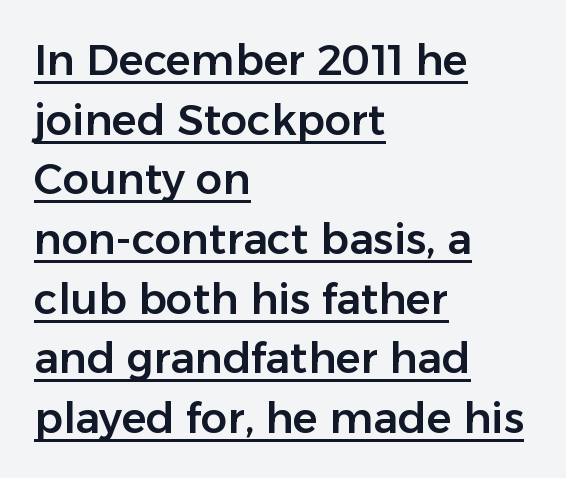
Q: Is the text italic (slanted)? A: No, it is upright.
Q: Is the typeface a serif or a sans-serif typeface? A: Sans-serif.
Q: Is the text underlined? A: Yes.
Q: How is the paragraph aligned? A: Left-aligned.
Q: Is the spacing between letters normal or unusually wide? A: Normal.
Q: Is the spacing between lines tight, normal or loose? A: Normal.
Q: Width (condensed, normal, or wide)? A: Normal.
Q: Stroke contrast? A: Low.
Q: x-height? A: Medium.
Q: Monospaced? A: No.
